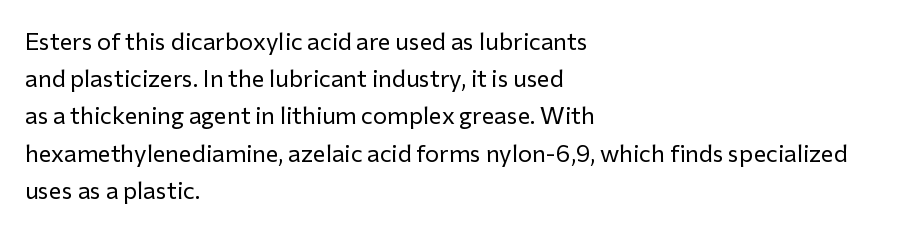
Q: Is the text bold? A: No.
Q: Is the text italic (slanted)? A: No, it is upright.
Q: Is the text underlined? A: No.
Q: How is the paragraph aligned? A: Left-aligned.
Q: Is the spacing between letters normal or unusually wide? A: Normal.
Q: Is the spacing between lines tight, normal or loose? A: Normal.
